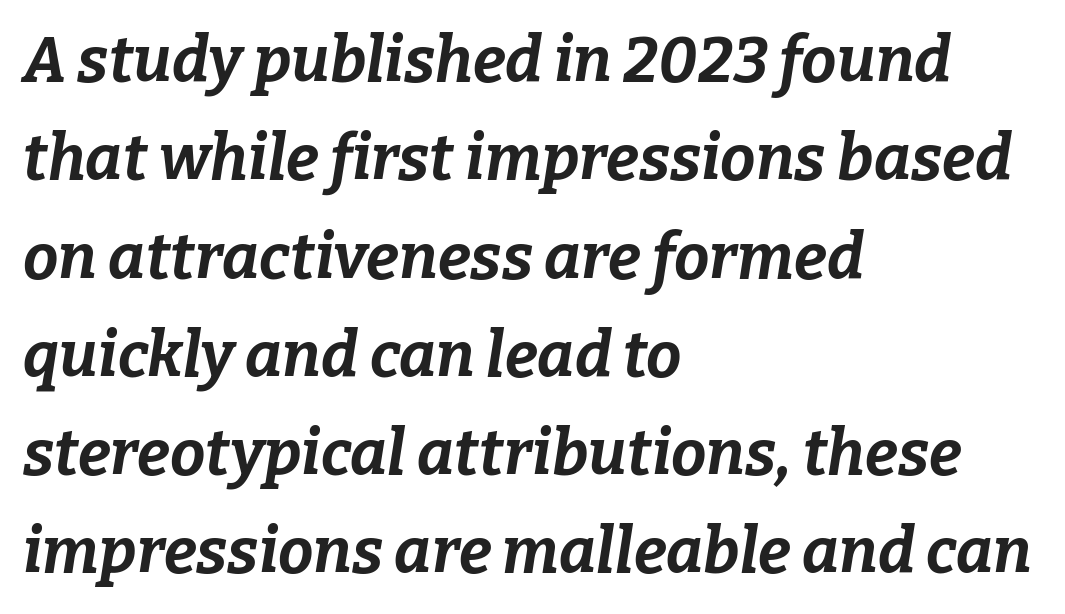
{"italic": "yes", "lean": "right", "slant_degrees": 9, "bold": "yes", "weight": "bold", "width": "normal", "stroke_contrast": "low", "x_height": "medium", "monospaced": "no", "underline": "no", "align": "left", "line_spacing": "normal", "line_spacing_ratio": 1.56, "letter_spacing": "normal", "letter_spacing_em": 0.0, "glyph_px": 63}
